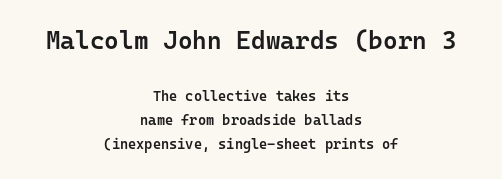
The image shows 25 px text type, upright; set centered, line spacing 1.72x, normal letter spacing, not underlined; the first (top) block is 1.79x larger.
